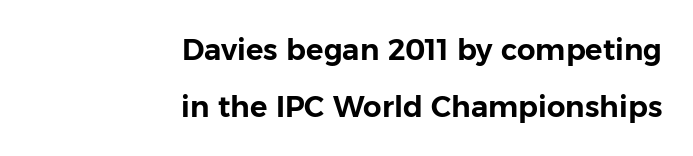
The image shows 29 px sans-serif type, upright; set right-aligned, loose line spacing (1.96x), normal letter spacing, not underlined; low stroke contrast and a medium x-height.
